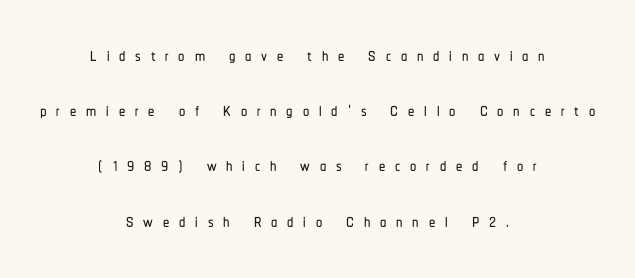
The image shows 25 px text type, upright; set centered, loose line spacing (2.21x), unusually wide letter spacing (+0.39 em), not underlined.
